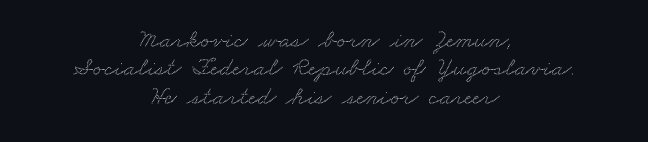
Q: Is the text underlined? A: No.
Q: How is the paragraph aligned? A: Centered.
Q: Is the spacing between letters normal or unusually wide? A: Normal.
Q: Is the spacing between lines tight, normal or loose? A: Tight.
